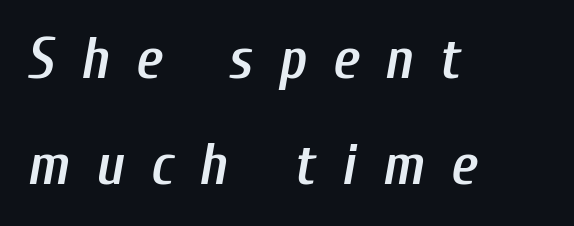
{"italic": "yes", "lean": "right", "slant_degrees": 10, "bold": "semi", "weight": "semibold", "width": "condensed", "stroke_contrast": "low", "x_height": "medium", "monospaced": "no", "underline": "no", "align": "left", "line_spacing_ratio": 1.82, "letter_spacing": "wide", "letter_spacing_em": 0.45, "glyph_px": 58}
